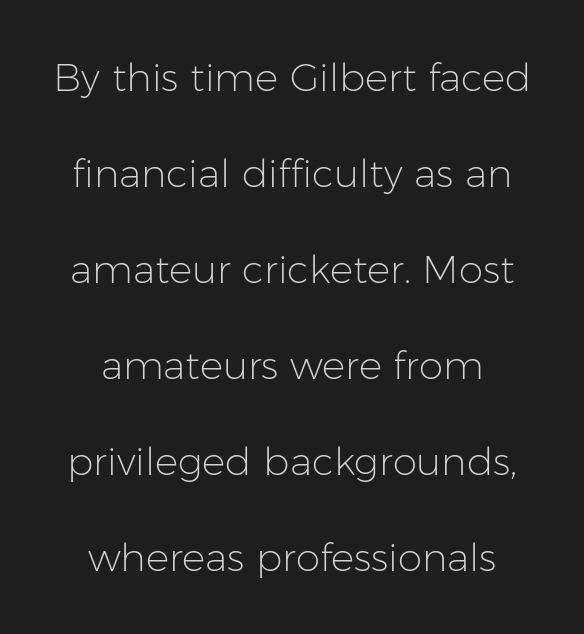
Stroke thickness stays within the range of a standard reading face or lighter. Designer's note — italics off, roman on. Lines of text with bare space underneath. Is there much room between lines? Yes — plenty of vertical air separates them. Looks like regular typesetting: each glyph gets only the width it needs. In terms of letterspacing, this is plain default setting.
